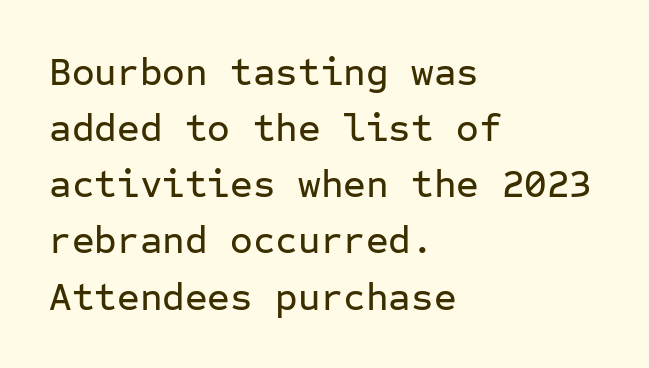
Every character here occupies the same horizontal width, giving the sample a typewriter-like rhythm. The passage shown is not underscored anywhere. You can tell it's not italic because the verticals are truly vertical. Visually the block forms a straight wall on the left and a jagged coastline on the right.
